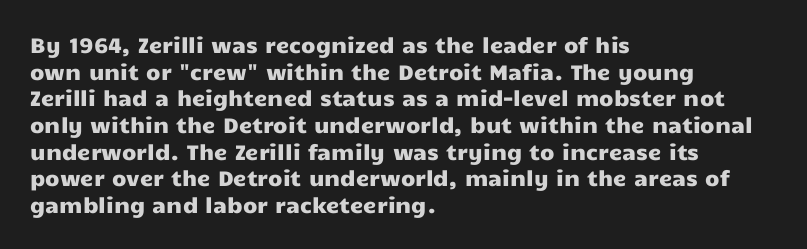
The image shows 21 px text type, upright; set left-aligned, normal line spacing (1.27x), normal letter spacing, not underlined.
